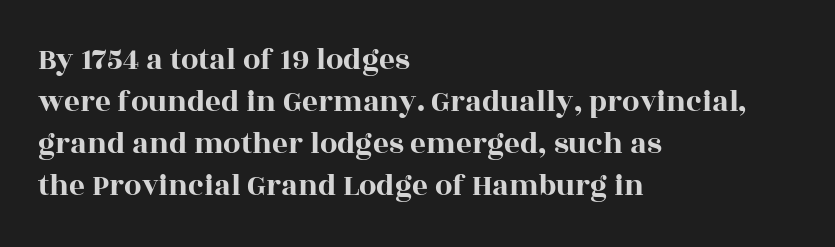
The image shows 31 px wide serif type, upright; set left-aligned, normal line spacing (1.35x), normal letter spacing, not underlined; a large x-height.
